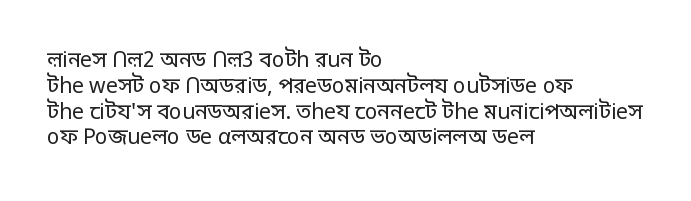
Visually the block forms a straight wall on the left and a jagged coastline on the right. This sample uses plain, unmodified letter spacing. The face looks like a standard text weight, possibly lighter. Check under the words: just untouched page. Does the lettering tilt? It doesn't — this is upright.
